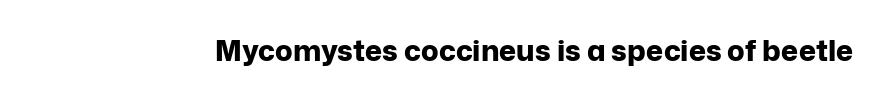
The image shows 29 px bold sans-serif type, upright; set normal letter spacing, not underlined; low stroke contrast and a medium x-height.
